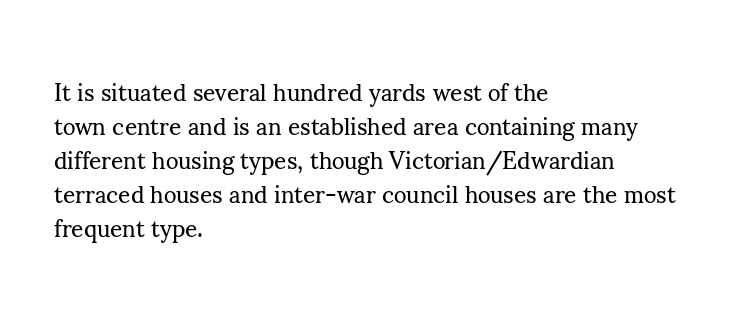
{"italic": "no", "bold": "no", "underline": "no", "align": "left", "line_spacing": "normal", "line_spacing_ratio": 1.42, "letter_spacing": "normal", "letter_spacing_em": 0.0, "glyph_px": 24}
